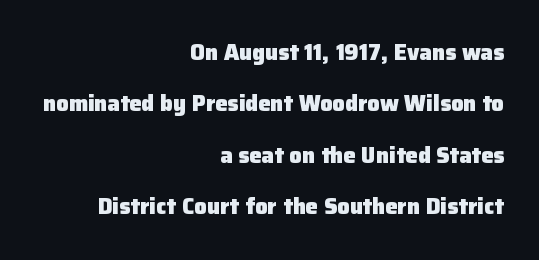
{"italic": "no", "bold": "yes", "underline": "no", "align": "right", "line_spacing": "loose", "line_spacing_ratio": 2.34, "letter_spacing": "normal", "letter_spacing_em": 0.0, "glyph_px": 22}
